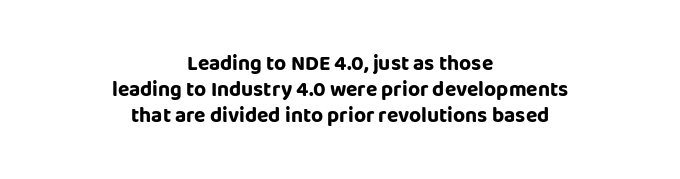
{"italic": "no", "bold": "yes", "underline": "no", "align": "center", "line_spacing": "normal", "line_spacing_ratio": 1.25, "letter_spacing": "normal", "letter_spacing_em": 0.0, "glyph_px": 21}
